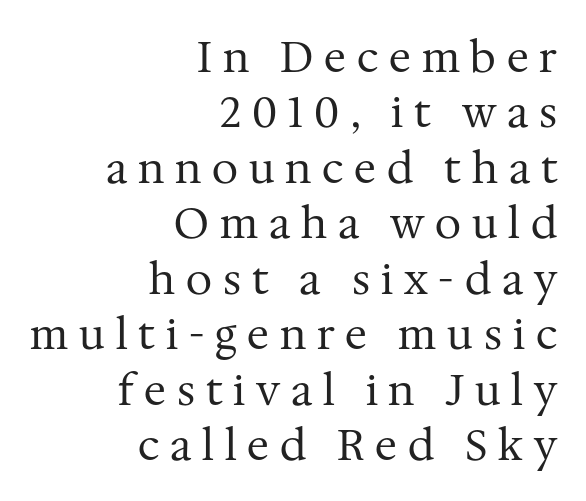
Q: Is the text bold? A: No.
Q: Is the text italic (slanted)? A: No, it is upright.
Q: Is the typeface a serif or a sans-serif typeface? A: Serif.
Q: Is the text underlined? A: No.
Q: How is the paragraph aligned? A: Right-aligned.
Q: Is the spacing between letters normal or unusually wide? A: Unusually wide.
Q: Is the spacing between lines tight, normal or loose? A: Normal.
Q: Width (condensed, normal, or wide)? A: Normal.
Q: Stroke contrast? A: Medium.
Q: x-height? A: Medium.
Q: Monospaced? A: No.
